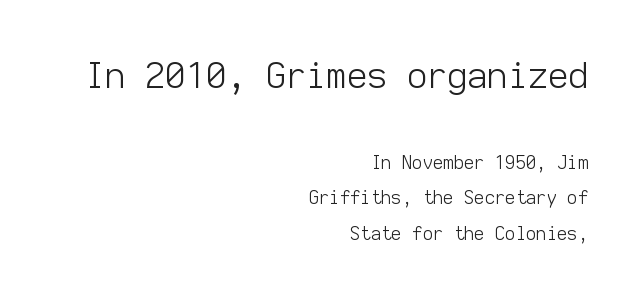
The image shows 35 px light sans-serif type, upright, monospaced; set right-aligned, loose line spacing (1.99x), normal letter spacing, not underlined; the first (top) block is 1.94x larger; low stroke contrast and a medium x-height.
